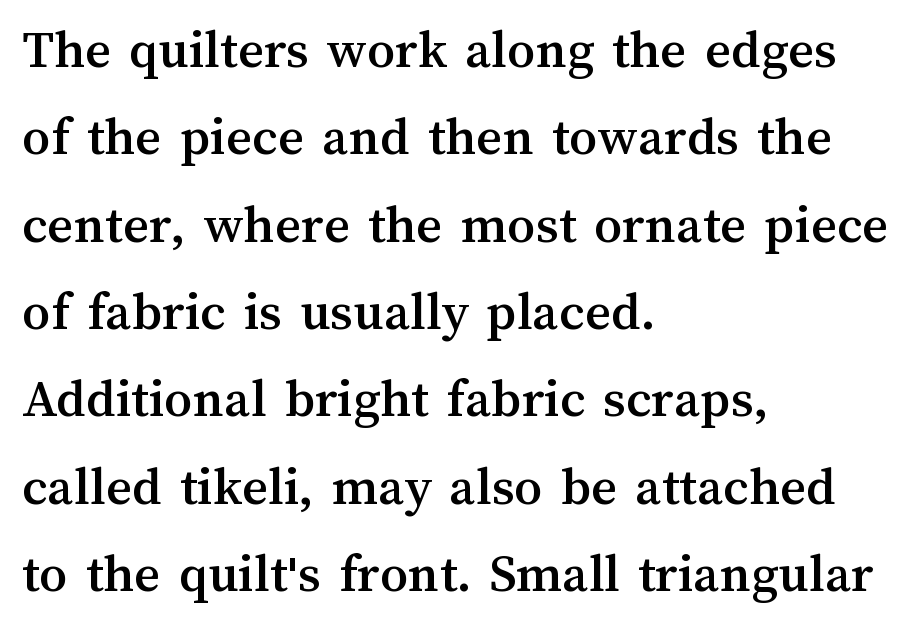
Does the leading feel generous? No, just average. Each letter keeps its own natural width here, so spacing adapts to shape. A bare baseline throughout the passage. The letters stand straight up with perfectly vertical stems. The letters sit at their default tracking, neither squeezed nor spread.
